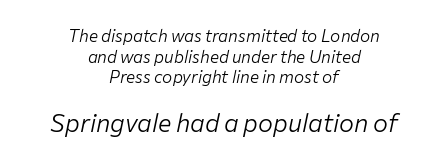
Q: Is the text bold? A: No.
Q: Is the text italic (slanted)? A: Yes, it leans right by about 12 degrees.
Q: Is the text underlined? A: No.
Q: How is the paragraph aligned? A: Centered.
Q: Is the spacing between letters normal or unusually wide? A: Normal.
Q: Which block of text is set in a larger size, the first (top) or the second (bottom)? A: The second (bottom) one.
